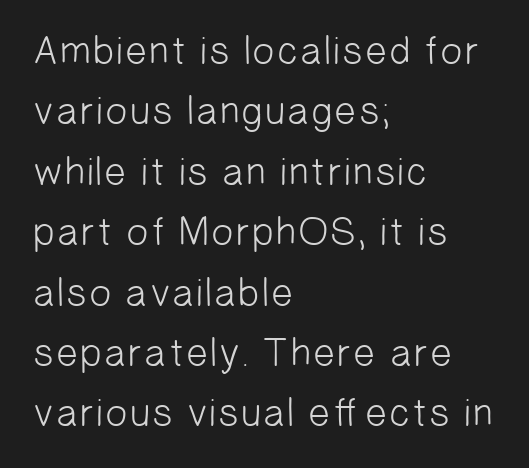
The image shows 40 px light sans-serif type; set left-aligned, normal line spacing (1.51x), normal letter spacing, not underlined; low stroke contrast and a medium x-height.
